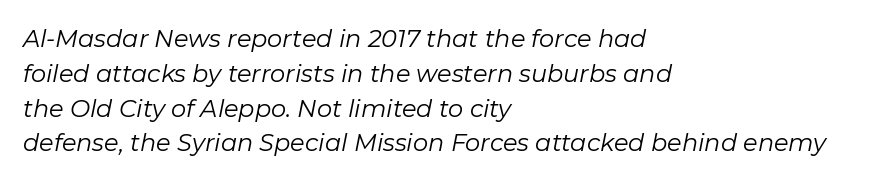
Slanted lettering throughout. Line starts are locked; line ends wander. The block of text has a typical density, with ordinary space between rows. Nobody drew a line under any word here. Weight: not bold — regular or lighter. Inter-character spacing is left at the font's built-in metrics.
